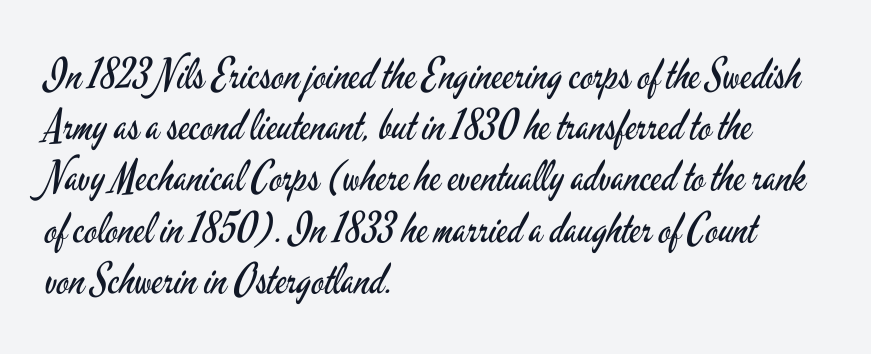
{"serif": "no", "bold": "no", "weight": "regular", "width": "condensed", "stroke_contrast": "low", "x_height": "small", "monospaced": "no", "underline": "no", "align": "left", "line_spacing_ratio": 1.22, "letter_spacing": "normal", "letter_spacing_em": 0.0, "glyph_px": 42}
